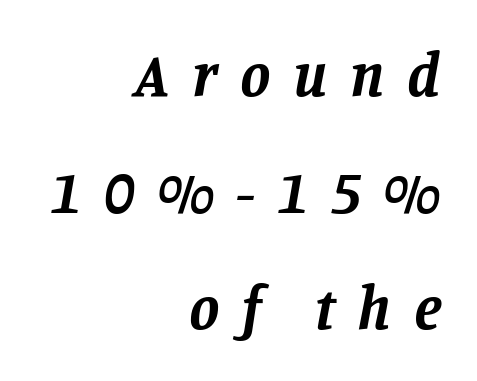
The leading is generous, giving the passage an open texture. You could only call the tracking loose — the letters float apart. Is this a fixed-width face? No — the glyphs have proportional, varying widths. The zone under the glyphs is completely vacant. Type style note: has serifs. The lines in this sample share a right terminus and differ only in where they begin.
